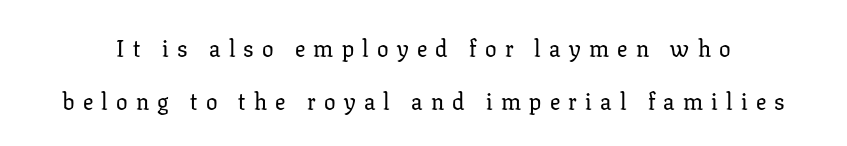
Baseline-to-baseline distance is far greater than the letter height. No word sits above an underline. Tracking value appears strongly positive — letters spread wide. Italic: no, the glyphs are upright roman.
